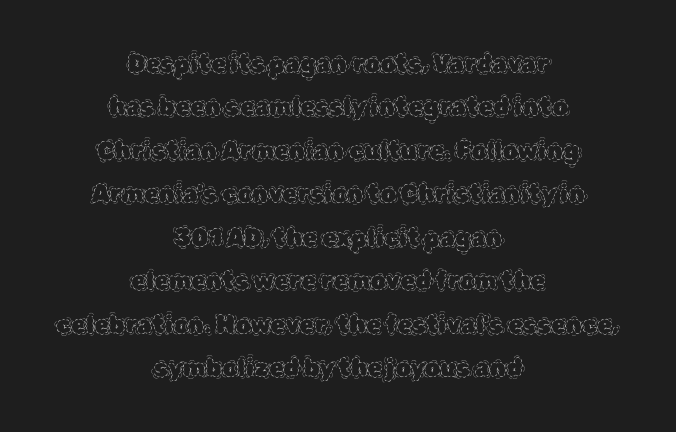
The image shows 24 px text type, upright; set centered, line spacing 1.81x, normal letter spacing, not underlined.
